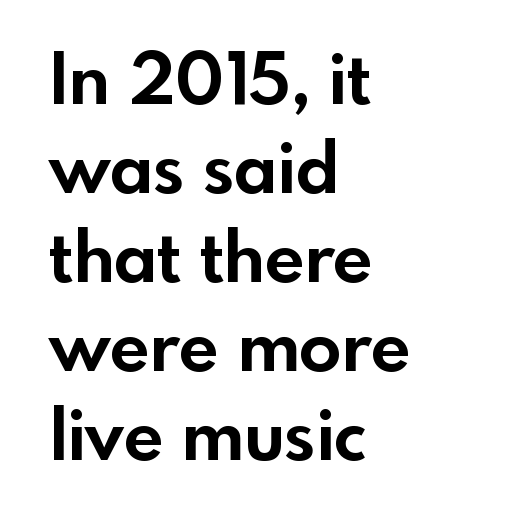
The image shows 70 px bold sans-serif type, upright; set left-aligned, normal line spacing (1.27x), normal letter spacing, not underlined; a small x-height.
